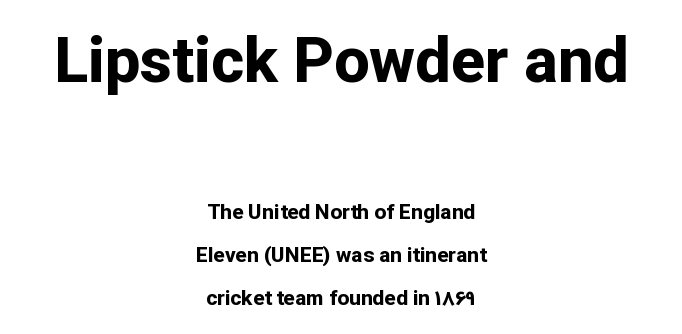
The image shows 63 px bold sans-serif type, upright; set centered, loose line spacing (2.05x), normal letter spacing, not underlined; the first (top) block is 3.0x larger; low stroke contrast and a medium x-height.
